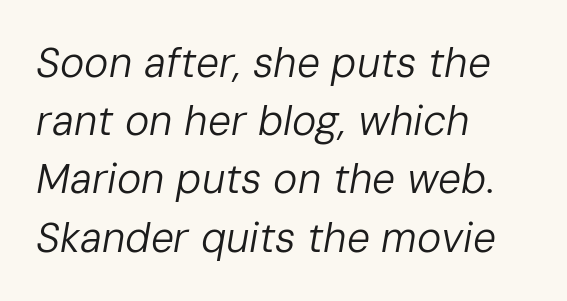
Looks like regular typesetting: each glyph gets only the width it needs. Short and long lines alike share a common starting point at left. Would a proofreader flag this as italicized? Yes. The weight tops out at a normal text grade. Is there much room between lines? A standard amount, neither cramped nor airy.
